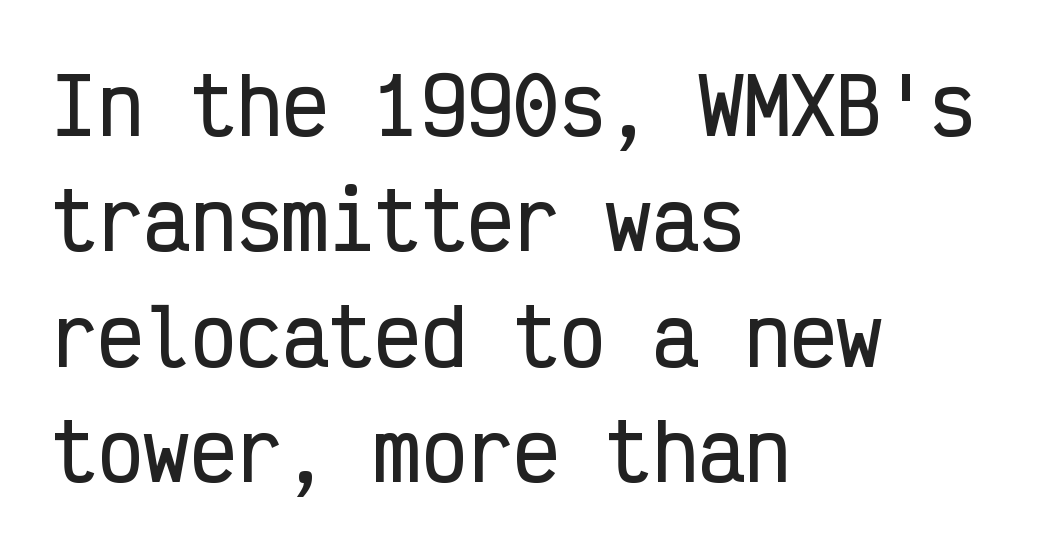
{"serif": "no", "italic": "no", "width": "condensed", "stroke_contrast": "low", "x_height": "medium", "monospaced": "yes", "underline": "no", "align": "left", "line_spacing": "normal", "line_spacing_ratio": 1.5, "letter_spacing": "normal", "letter_spacing_em": 0.0, "glyph_px": 77}
